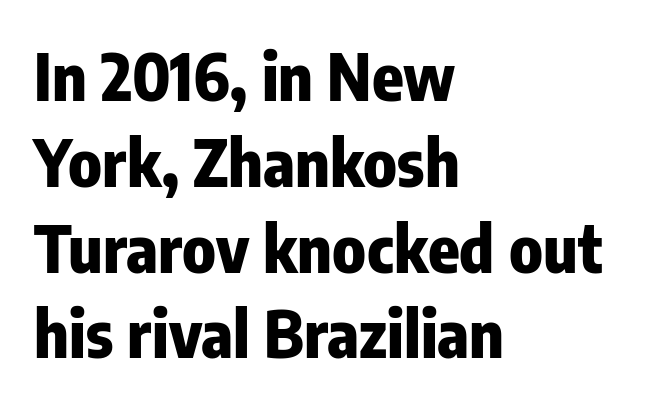
The image shows 65 px heavy, condensed sans-serif type, upright; set left-aligned, normal line spacing (1.32x), normal letter spacing, not underlined; low stroke contrast and a medium x-height.
